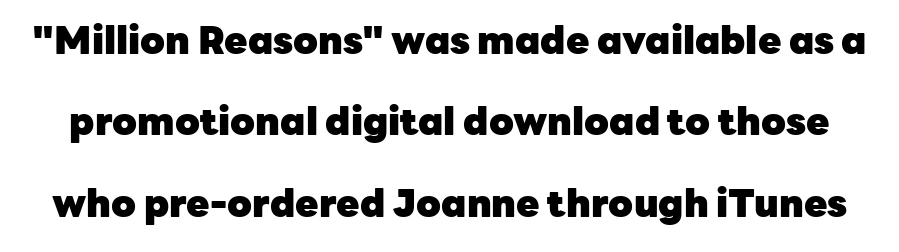
Q: Is the text bold? A: Yes.
Q: Is the text italic (slanted)? A: No, it is upright.
Q: Is the typeface a serif or a sans-serif typeface? A: Sans-serif.
Q: Is the text underlined? A: No.
Q: Is the spacing between letters normal or unusually wide? A: Normal.
Q: Is the spacing between lines tight, normal or loose? A: Loose.
Q: Width (condensed, normal, or wide)? A: Normal.
Q: Stroke contrast? A: Low.
Q: x-height? A: Medium.
Q: Monospaced? A: No.
